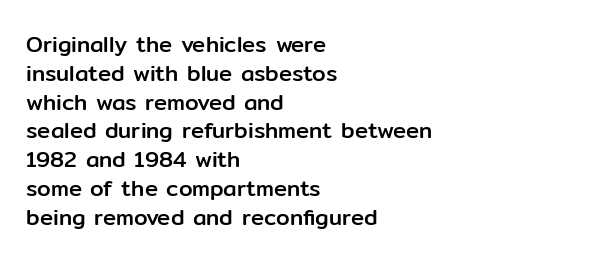
Descender tails drop into unmarked territory. Horizontal alignment here is leftward, the default for most running prose. Does extra space separate the letters? No, they use regular spacing. Upright lettering throughout. Evenly set lines give the paragraph a standard silhouette.
